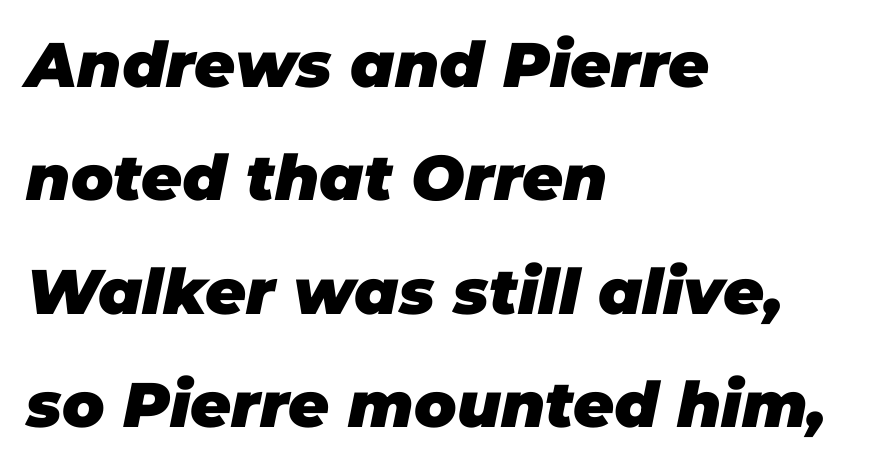
{"italic": "yes", "lean": "right", "slant_degrees": 11, "bold": "yes", "weight": "heavy", "width": "normal", "stroke_contrast": "low", "x_height": "large", "monospaced": "no", "underline": "no", "align": "left", "line_spacing_ratio": 1.8, "letter_spacing": "normal", "letter_spacing_em": 0.0, "glyph_px": 63}
